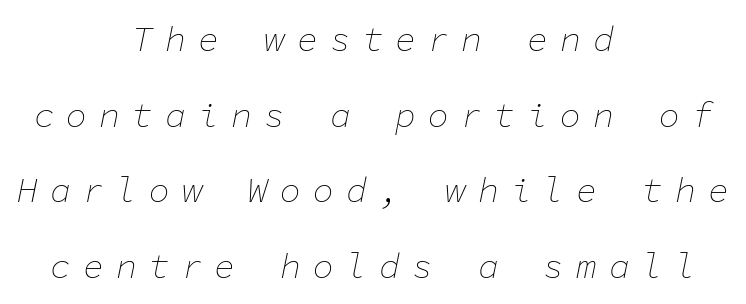
Q: Is the text bold? A: No.
Q: Is the text italic (slanted)? A: Yes, it leans right by about 11 degrees.
Q: Is the text underlined? A: No.
Q: How is the paragraph aligned? A: Centered.
Q: Is the spacing between letters normal or unusually wide? A: Unusually wide.
Q: Is the spacing between lines tight, normal or loose? A: Loose.
Q: Width (condensed, normal, or wide)? A: Normal.
Q: Stroke contrast? A: Low.
Q: x-height? A: Medium.
Q: Monospaced? A: Yes.
